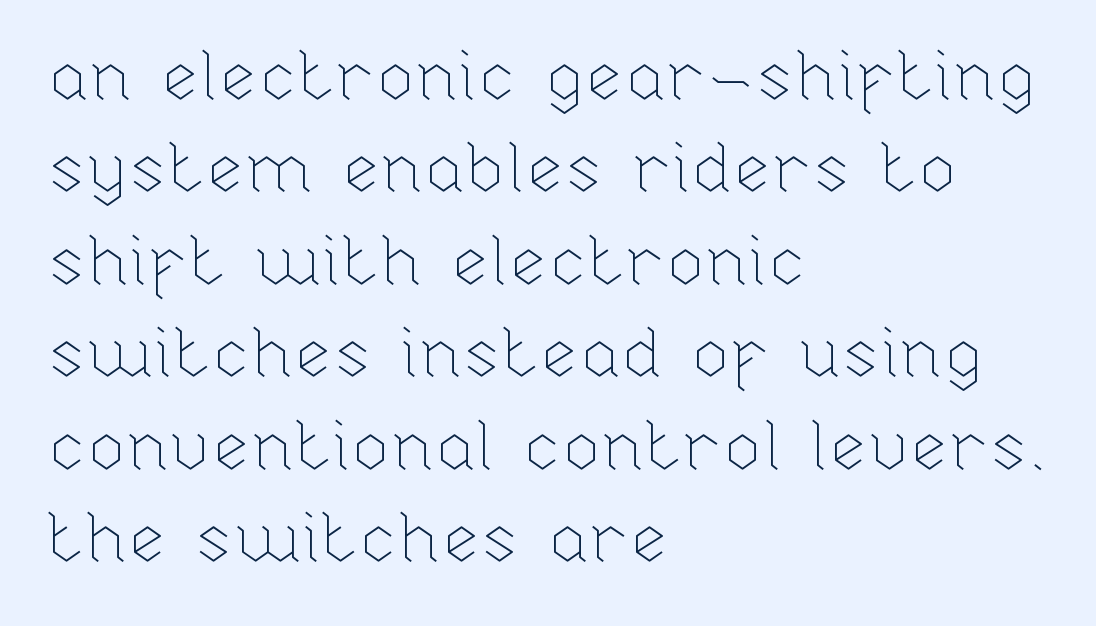
The image shows 70 px thin type, upright; set left-aligned, normal line spacing (1.32x), normal letter spacing, not underlined; low stroke contrast and a medium x-height.
